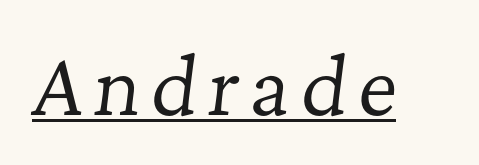
The image shows 77 px regular-weight serif type, italic (leaning right); set underlined; low stroke contrast and a medium x-height.
